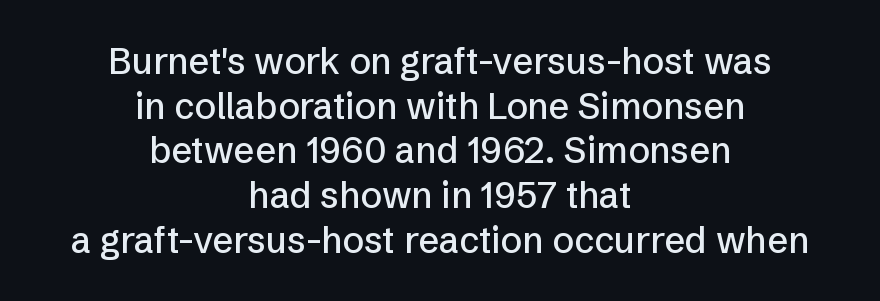
It's the straight-up-and-down kind of type. In CSS terms this would be text-align: center. The tracking reads as untouched default to a designer's eye. Descender tails drop into unmarked territory. Looks like regular typesetting: each glyph gets only the width it needs. A typesetter would label this face a sans.
